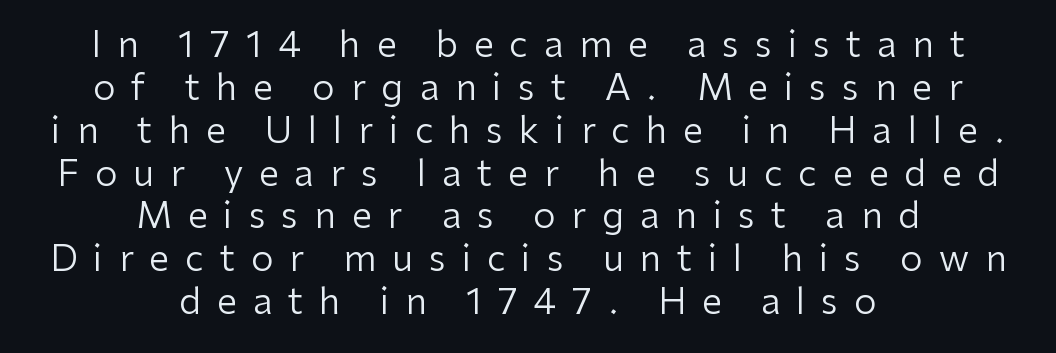
The paragraph has two soft edges and a firm central axis. Think standard paragraph weight, or any step lighter than that. Here the designer chose a conventional face with non-uniform glyph widths. The typography opts for an upright posture over an oblique one. Check where the strokes stop: nothing finishes them off — pure sans. What stands out about the letter spacing? Its width — letters are far apart.
